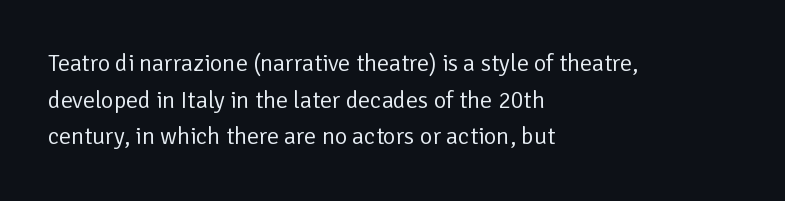
{"italic": "no", "bold": "no", "underline": "no", "align": "left", "line_spacing": "normal", "line_spacing_ratio": 1.53, "letter_spacing": "normal", "letter_spacing_em": 0.0, "glyph_px": 24}
